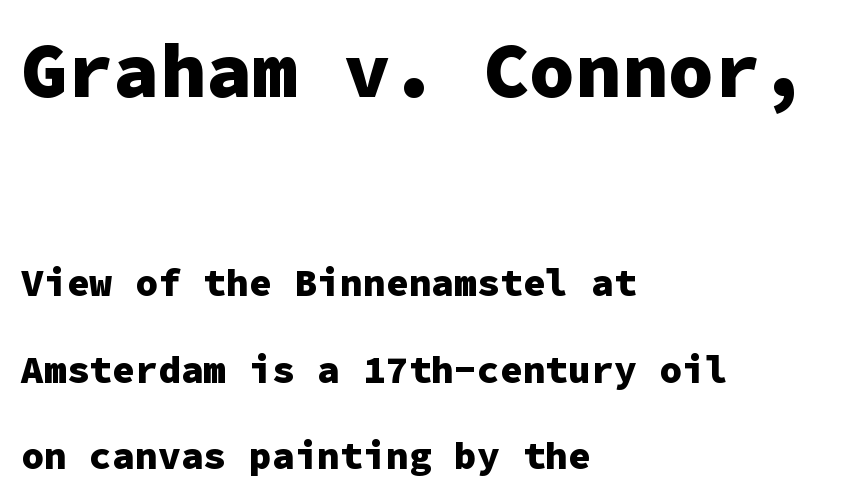
Q: Is the text bold? A: Yes.
Q: Is the text italic (slanted)? A: No, it is upright.
Q: Is the typeface a serif or a sans-serif typeface? A: Sans-serif.
Q: Is the text underlined? A: No.
Q: How is the paragraph aligned? A: Left-aligned.
Q: Is the spacing between letters normal or unusually wide? A: Normal.
Q: Is the spacing between lines tight, normal or loose? A: Loose.
Q: Which block of text is set in a larger size, the first (top) or the second (bottom)? A: The first (top) one.
Q: Width (condensed, normal, or wide)? A: Normal.
Q: Stroke contrast? A: Low.
Q: x-height? A: Medium.
Q: Monospaced? A: Yes.
